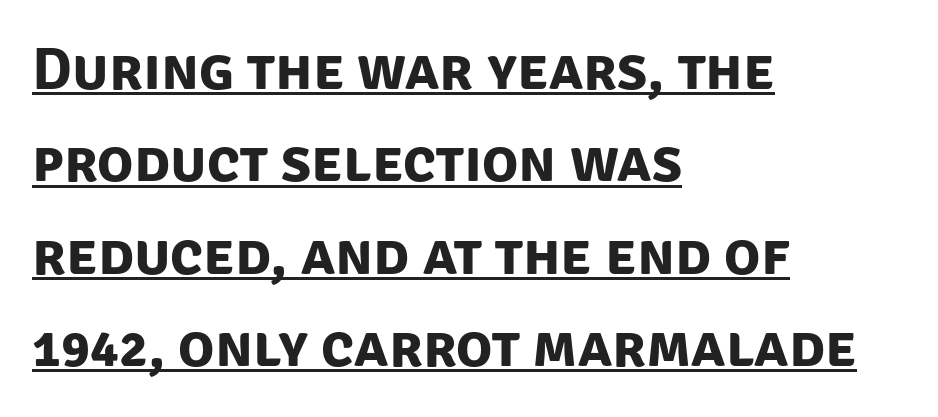
{"serif": "no", "bold": "yes", "weight": "bold", "width": "normal", "stroke_contrast": "low", "x_height": "large", "monospaced": "no", "underline": "yes", "align": "left", "line_spacing": "normal", "line_spacing_ratio": 1.54, "letter_spacing": "normal", "letter_spacing_em": 0.0, "glyph_px": 60}
